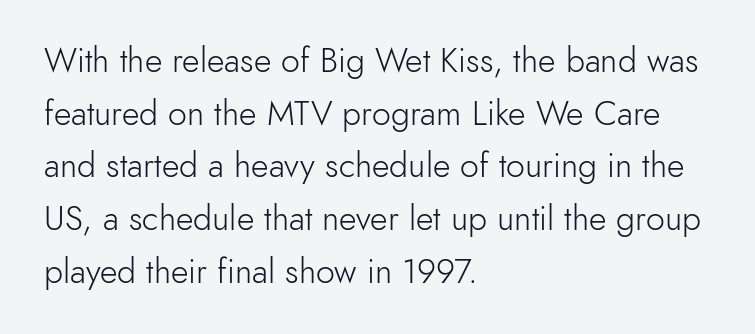
The image shows 34 px light sans-serif type, upright; set left-aligned, normal line spacing (1.55x), normal letter spacing, not underlined; a small x-height.
